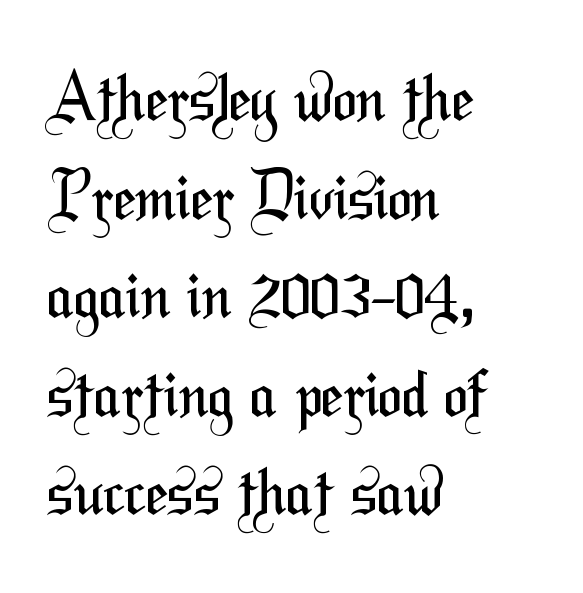
{"serif": "no", "bold": "no", "weight": "regular", "width": "condensed", "stroke_contrast": "medium", "x_height": "medium", "monospaced": "no", "underline": "no", "align": "left", "line_spacing": "normal", "line_spacing_ratio": 1.54, "letter_spacing": "normal", "letter_spacing_em": 0.0, "glyph_px": 64}
